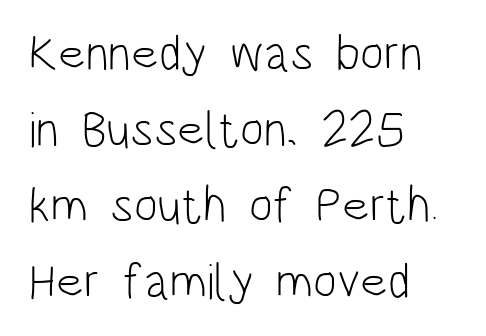
Q: Is the text bold? A: No.
Q: Is the text italic (slanted)? A: No, it is upright.
Q: Is the typeface a serif or a sans-serif typeface? A: Sans-serif.
Q: Is the text underlined? A: No.
Q: How is the paragraph aligned? A: Left-aligned.
Q: Is the spacing between letters normal or unusually wide? A: Normal.
Q: Is the spacing between lines tight, normal or loose? A: Normal.
Q: Width (condensed, normal, or wide)? A: Condensed.
Q: Stroke contrast? A: Low.
Q: x-height? A: Large.
Q: Monospaced? A: No.
